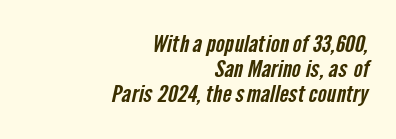
The image shows 24 px text type; set right-aligned, tight line spacing (1.05x), normal letter spacing, not underlined.
